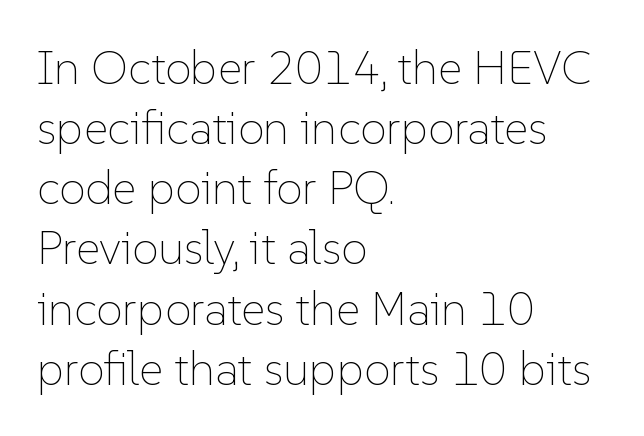
Q: Is the text bold? A: No.
Q: Is the text italic (slanted)? A: No, it is upright.
Q: Is the text underlined? A: No.
Q: How is the paragraph aligned? A: Left-aligned.
Q: Is the spacing between letters normal or unusually wide? A: Normal.
Q: Is the spacing between lines tight, normal or loose? A: Normal.
Q: Width (condensed, normal, or wide)? A: Normal.
Q: Stroke contrast? A: Low.
Q: x-height? A: Medium.
Q: Monospaced? A: No.
